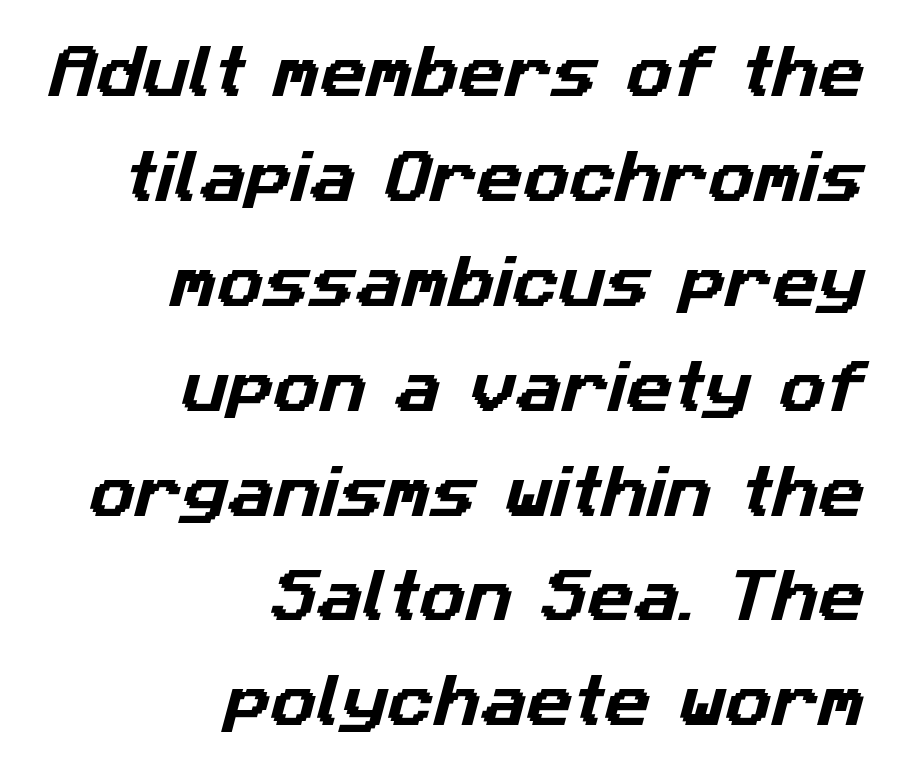
The image shows 57 px sans-serif type; set right-aligned, line spacing 1.84x, normal letter spacing, not underlined; low stroke contrast and a medium x-height.
